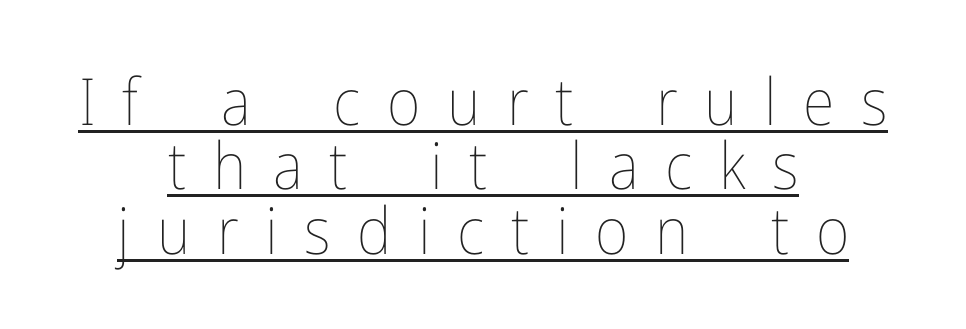
The image shows 65 px thin, condensed type, upright; set centered, tight line spacing (0.99x), unusually wide letter spacing (+0.41 em), underlined; low stroke contrast and a medium x-height.
